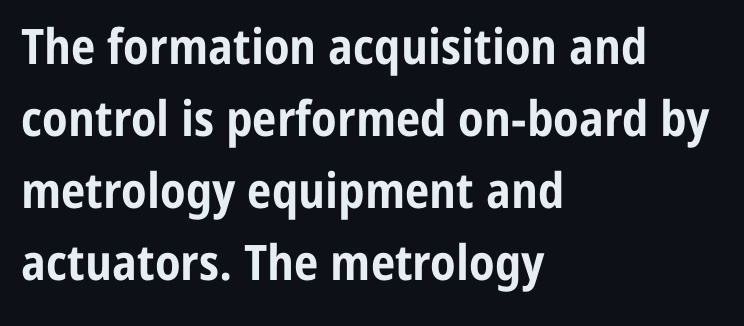
Q: Is the text bold? A: Yes.
Q: Is the text italic (slanted)? A: No, it is upright.
Q: Is the typeface a serif or a sans-serif typeface? A: Sans-serif.
Q: Is the text underlined? A: No.
Q: How is the paragraph aligned? A: Left-aligned.
Q: Is the spacing between letters normal or unusually wide? A: Normal.
Q: Is the spacing between lines tight, normal or loose? A: Normal.
Q: Width (condensed, normal, or wide)? A: Condensed.
Q: Stroke contrast? A: Low.
Q: x-height? A: Medium.
Q: Monospaced? A: No.
